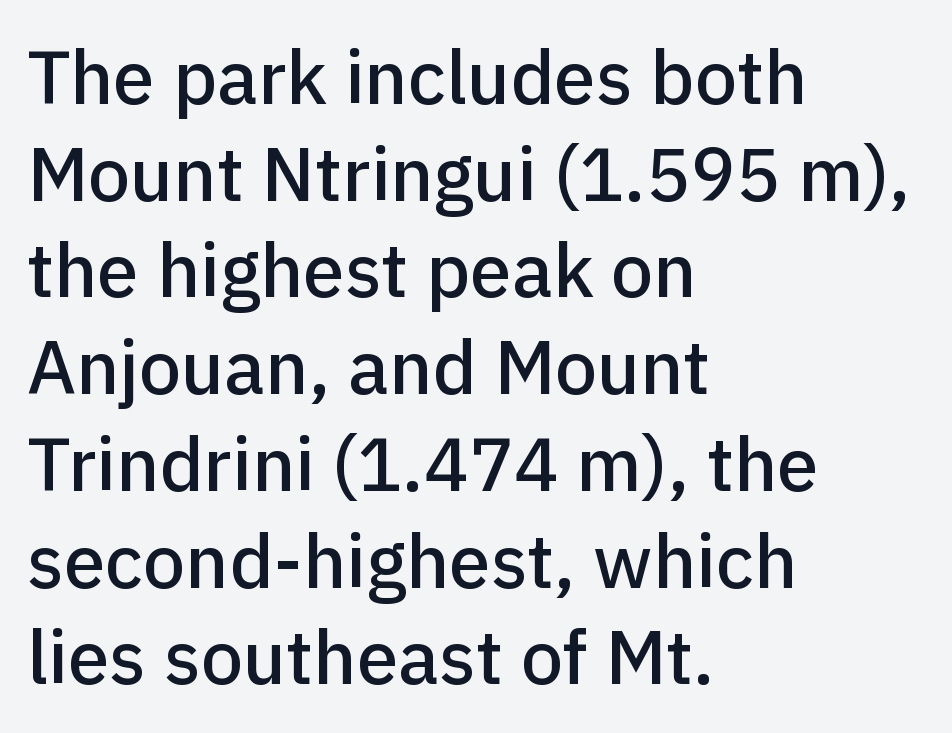
Q: Is the text italic (slanted)? A: No, it is upright.
Q: Is the typeface a serif or a sans-serif typeface? A: Sans-serif.
Q: Is the text underlined? A: No.
Q: How is the paragraph aligned? A: Left-aligned.
Q: Is the spacing between letters normal or unusually wide? A: Normal.
Q: Is the spacing between lines tight, normal or loose? A: Normal.
Q: Width (condensed, normal, or wide)? A: Normal.
Q: Stroke contrast? A: Low.
Q: x-height? A: Medium.
Q: Monospaced? A: No.
